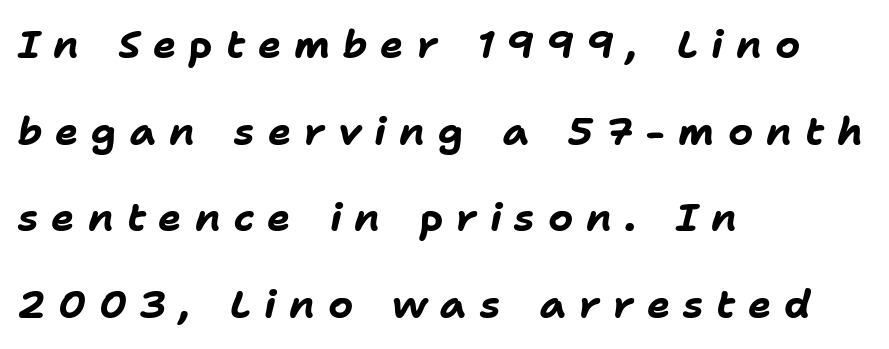
{"italic": "yes", "lean": "right", "slant_degrees": 11, "bold": "yes", "weight": "bold", "width": "normal", "stroke_contrast": "low", "x_height": "medium", "monospaced": "no", "underline": "no", "align": "left", "line_spacing": "loose", "line_spacing_ratio": 2.22, "letter_spacing": "wide", "letter_spacing_em": 0.33, "glyph_px": 39}
